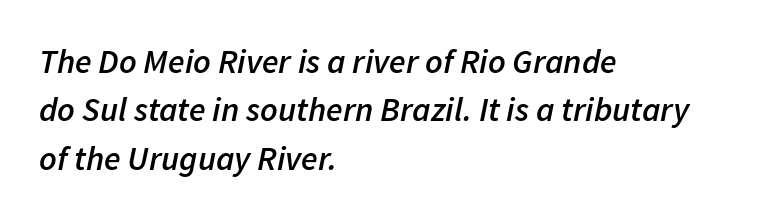
The image shows 34 px semibold type, italic (leaning right); set left-aligned, normal line spacing (1.42x), normal letter spacing, not underlined; low stroke contrast and a medium x-height.
